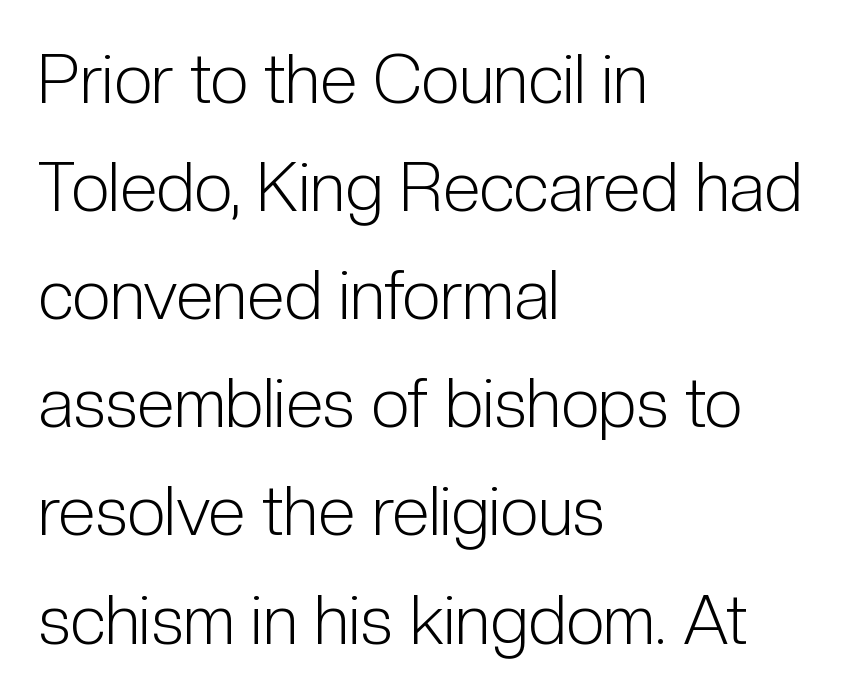
The image shows 68 px light, condensed sans-serif type, upright; set left-aligned, normal line spacing (1.59x), normal letter spacing, not underlined; low stroke contrast and a medium x-height.
